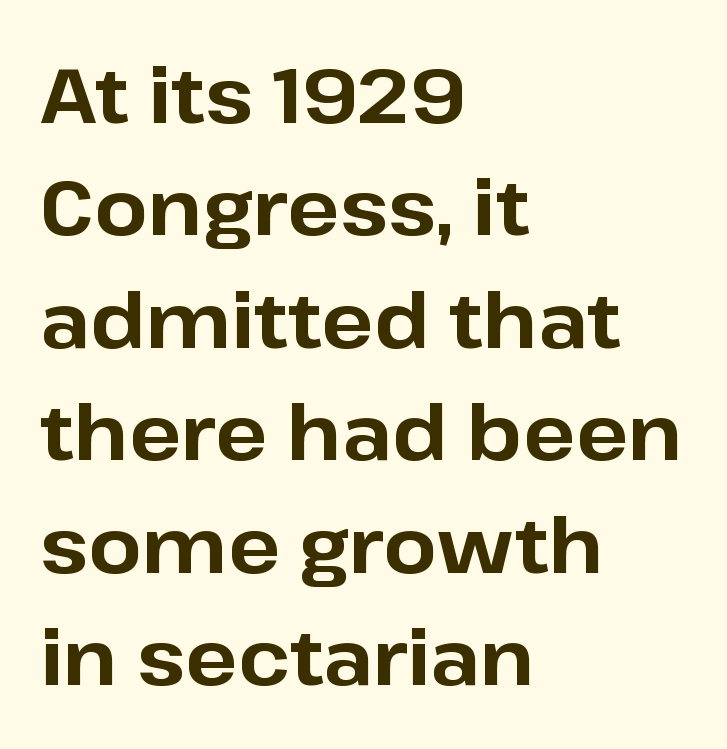
Q: Is the text bold? A: Yes.
Q: Is the text italic (slanted)? A: No, it is upright.
Q: Is the typeface a serif or a sans-serif typeface? A: Sans-serif.
Q: Is the text underlined? A: No.
Q: How is the paragraph aligned? A: Left-aligned.
Q: Is the spacing between letters normal or unusually wide? A: Normal.
Q: Is the spacing between lines tight, normal or loose? A: Normal.
Q: Width (condensed, normal, or wide)? A: Normal.
Q: Stroke contrast? A: Low.
Q: x-height? A: Medium.
Q: Monospaced? A: No.
